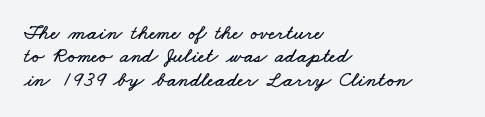
{"underline": "no", "align": "left", "line_spacing": "tight", "line_spacing_ratio": 1.11, "letter_spacing": "normal", "letter_spacing_em": 0.0, "glyph_px": 21}
